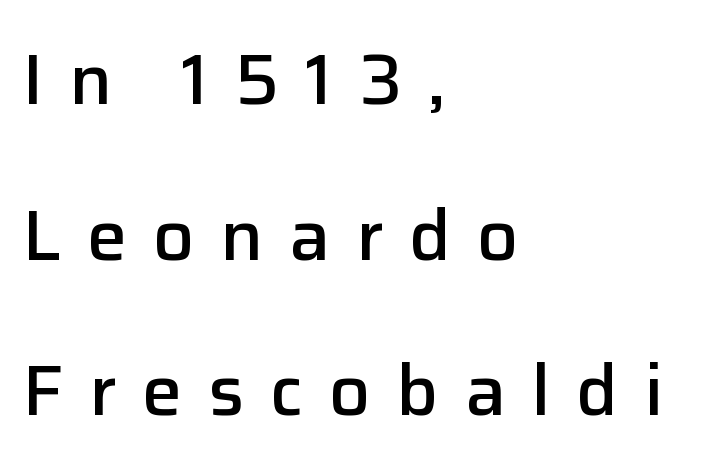
Q: Is the text bold? A: Semi-bold.
Q: Is the text italic (slanted)? A: No, it is upright.
Q: Is the typeface a serif or a sans-serif typeface? A: Sans-serif.
Q: Is the text underlined? A: No.
Q: How is the paragraph aligned? A: Left-aligned.
Q: Is the spacing between letters normal or unusually wide? A: Unusually wide.
Q: Is the spacing between lines tight, normal or loose? A: Loose.
Q: Width (condensed, normal, or wide)? A: Normal.
Q: Stroke contrast? A: Low.
Q: x-height? A: Medium.
Q: Monospaced? A: No.
